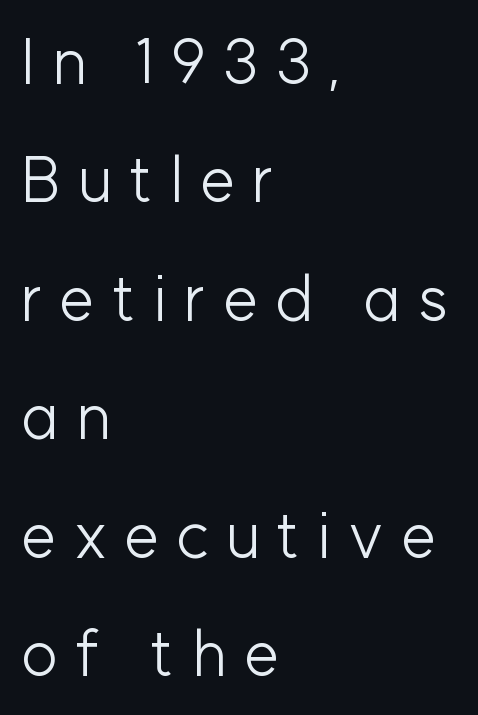
Q: Is the text bold? A: No.
Q: Is the text italic (slanted)? A: No, it is upright.
Q: Is the typeface a serif or a sans-serif typeface? A: Sans-serif.
Q: Is the text underlined? A: No.
Q: How is the paragraph aligned? A: Left-aligned.
Q: Is the spacing between letters normal or unusually wide? A: Unusually wide.
Q: Width (condensed, normal, or wide)? A: Normal.
Q: Stroke contrast? A: Low.
Q: x-height? A: Medium.
Q: Monospaced? A: No.
